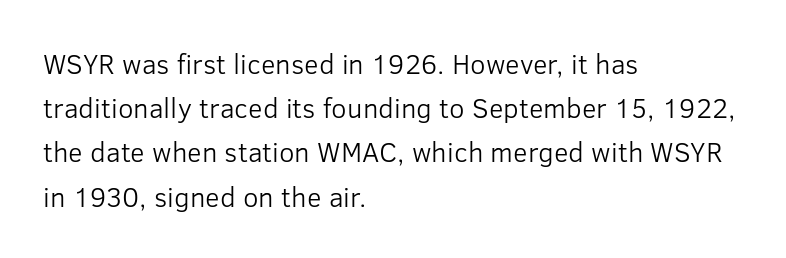
The image shows 28 px light sans-serif type, upright; set left-aligned, normal line spacing (1.58x), normal letter spacing, not underlined; low stroke contrast and a medium x-height.
